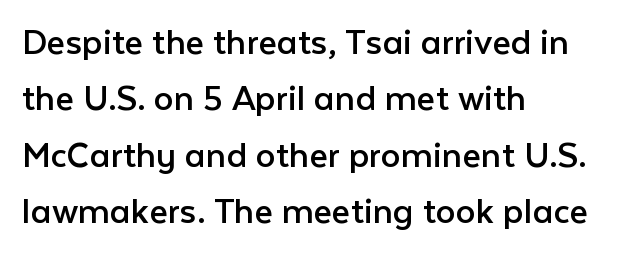
The typesetter chose a ragged-right arrangement here. Does the lettering tilt? It doesn't — this is upright. Glyph-to-glyph distance matches everyday printed text. No letter is thick-stroked: the sample isn't bold. The lines sit at an ordinary, default distance from one another.
